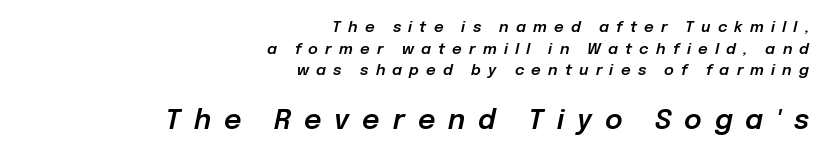
Observe the lean: these are italic letterforms. A typesetter would call this leading conventional body-copy spacing. Block two is the big one; block one sits smaller above it. Honestly, the letter spacing is so wide it's the main thing you notice. Descender tails drop into unmarked territory.
